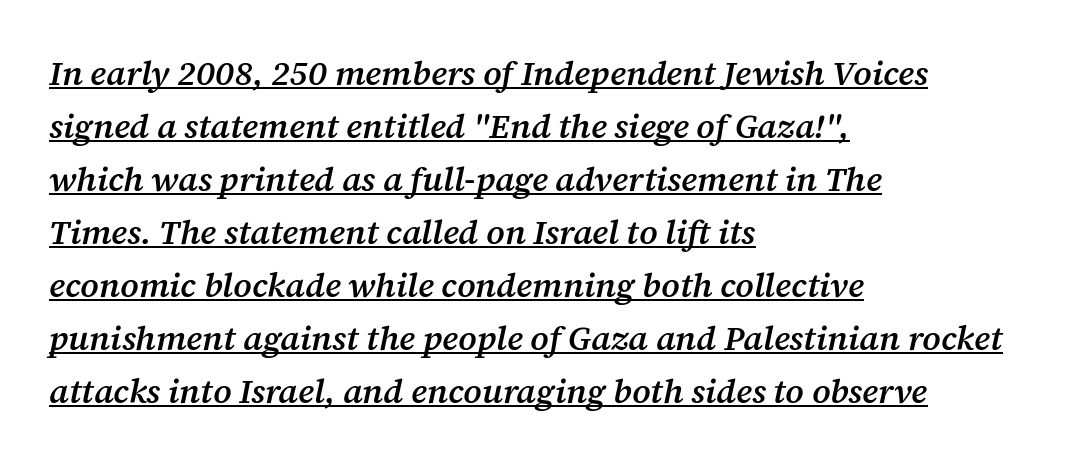
The image shows 34 px semibold serif type, italic (leaning right); set left-aligned, normal line spacing (1.56x), normal letter spacing, underlined; medium stroke contrast and a medium x-height.
